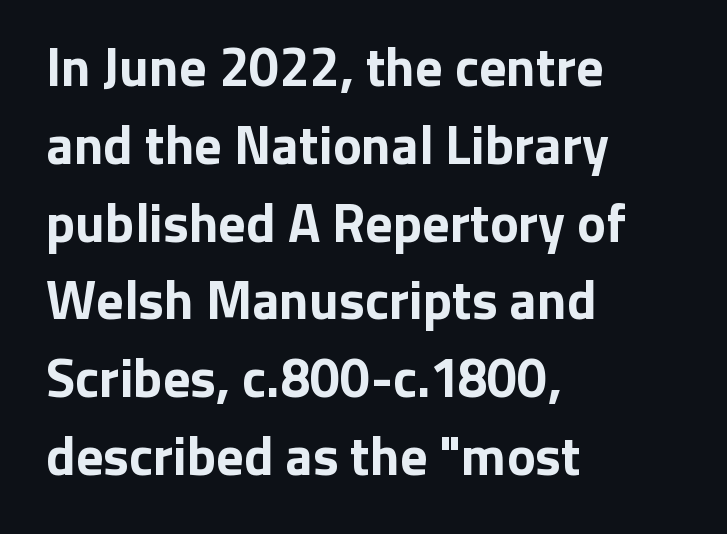
Q: Is the text bold? A: Yes.
Q: Is the text italic (slanted)? A: No, it is upright.
Q: Is the typeface a serif or a sans-serif typeface? A: Sans-serif.
Q: Is the text underlined? A: No.
Q: How is the paragraph aligned? A: Left-aligned.
Q: Is the spacing between letters normal or unusually wide? A: Normal.
Q: Is the spacing between lines tight, normal or loose? A: Normal.
Q: Width (condensed, normal, or wide)? A: Normal.
Q: Stroke contrast? A: Low.
Q: x-height? A: Medium.
Q: Monospaced? A: No.
